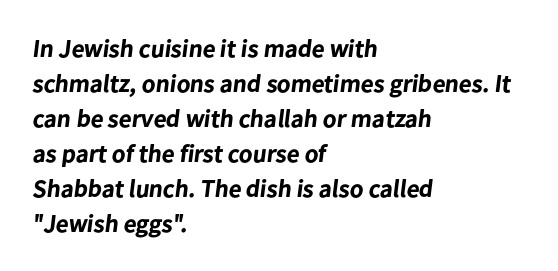
The image shows 25 px bold type; set left-aligned, normal line spacing (1.4x), normal letter spacing, not underlined.
